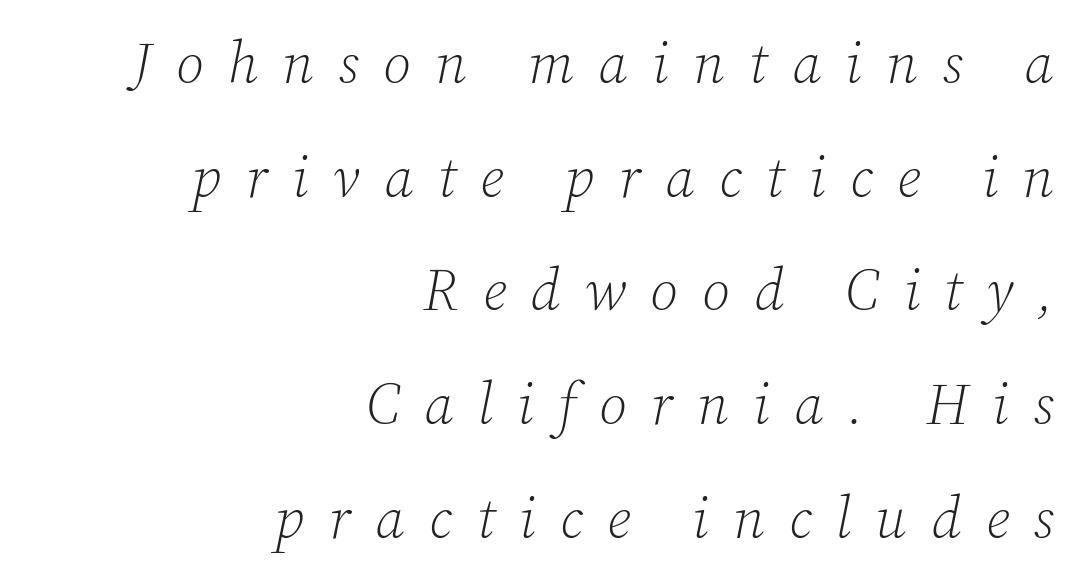
Q: Is the text bold? A: No.
Q: Is the text italic (slanted)? A: Yes, it leans right by about 12 degrees.
Q: Is the typeface a serif or a sans-serif typeface? A: Serif.
Q: Is the text underlined? A: No.
Q: How is the paragraph aligned? A: Right-aligned.
Q: Is the spacing between letters normal or unusually wide? A: Unusually wide.
Q: Is the spacing between lines tight, normal or loose? A: Loose.
Q: Width (condensed, normal, or wide)? A: Normal.
Q: Stroke contrast? A: Low.
Q: x-height? A: Medium.
Q: Monospaced? A: No.
